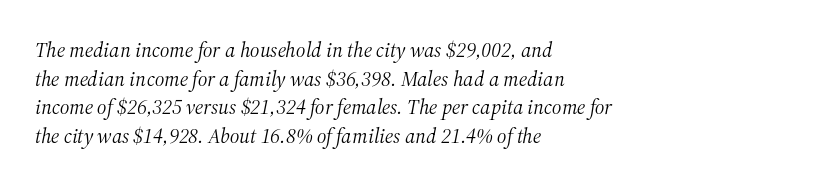
Characters follow at the spacing the type designer built in. Where is the straight margin? On the left. This reads as an unemphasized weight, regular at the heaviest. Decoration check: the copy has no underline.
